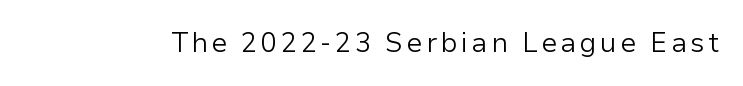
{"italic": "no", "bold": "no", "underline": "no", "glyph_px": 27}
